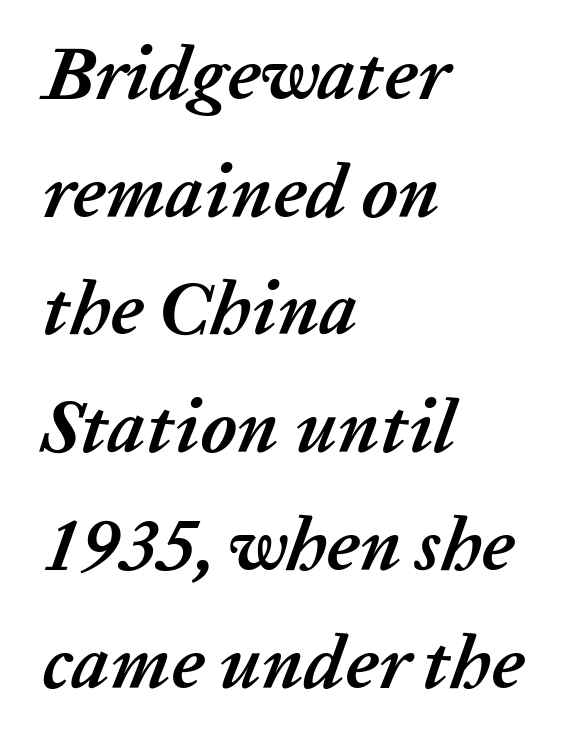
{"italic": "yes", "lean": "right", "slant_degrees": 20, "bold": "yes", "weight": "semibold", "width": "normal", "stroke_contrast": "low", "x_height": "medium", "monospaced": "no", "underline": "no", "align": "left", "line_spacing": "normal", "line_spacing_ratio": 1.57, "letter_spacing": "normal", "letter_spacing_em": 0.0, "glyph_px": 75}
